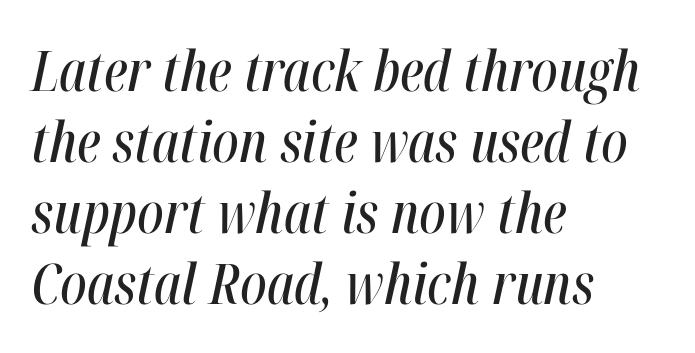
{"italic": "yes", "lean": "right", "slant_degrees": 12, "width": "condensed", "stroke_contrast": "high", "x_height": "medium", "monospaced": "no", "underline": "no", "align": "left", "line_spacing": "normal", "line_spacing_ratio": 1.27, "letter_spacing": "normal", "letter_spacing_em": 0.0, "glyph_px": 56}
